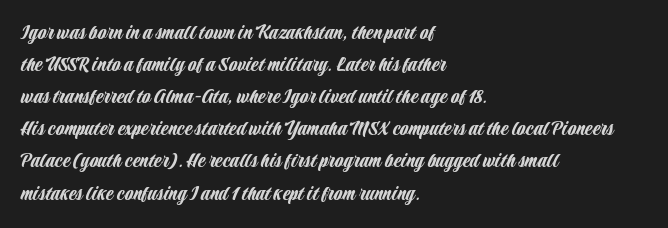
Q: Is the text italic (slanted)? A: Yes.
Q: Is the text underlined? A: No.
Q: How is the paragraph aligned? A: Left-aligned.
Q: Is the spacing between letters normal or unusually wide? A: Normal.
Q: Is the spacing between lines tight, normal or loose? A: Normal.
